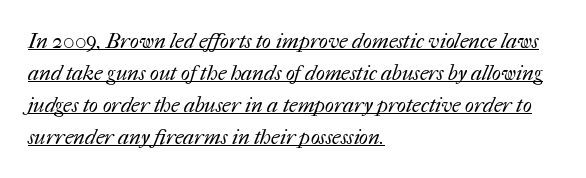
{"bold": "no", "underline": "yes", "align": "left", "line_spacing": "normal", "line_spacing_ratio": 1.52, "letter_spacing": "normal", "letter_spacing_em": 0.0, "glyph_px": 21}
